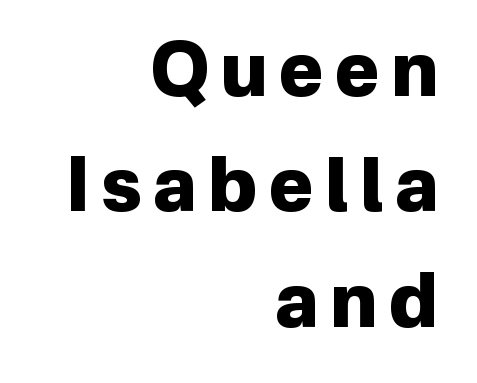
Q: Is the text bold? A: Yes.
Q: Is the text italic (slanted)? A: No, it is upright.
Q: Is the typeface a serif or a sans-serif typeface? A: Sans-serif.
Q: Is the text underlined? A: No.
Q: How is the paragraph aligned? A: Right-aligned.
Q: Is the spacing between lines tight, normal or loose? A: Normal.
Q: Width (condensed, normal, or wide)? A: Normal.
Q: Stroke contrast? A: Low.
Q: x-height? A: Medium.
Q: Monospaced? A: No.
